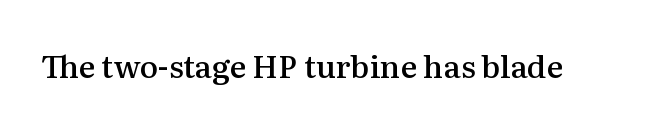
Q: Is the text bold? A: Semi-bold.
Q: Is the text italic (slanted)? A: No, it is upright.
Q: Is the typeface a serif or a sans-serif typeface? A: Serif.
Q: Is the text underlined? A: No.
Q: Is the spacing between letters normal or unusually wide? A: Normal.
Q: Width (condensed, normal, or wide)? A: Normal.
Q: Stroke contrast? A: Medium.
Q: x-height? A: Medium.
Q: Monospaced? A: No.
